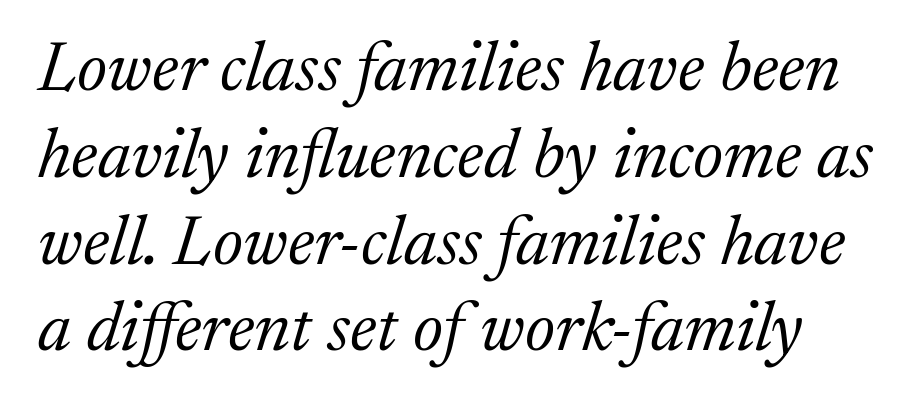
{"serif": "yes", "italic": "yes", "lean": "right", "slant_degrees": 17, "bold": "no", "weight": "light", "width": "normal", "stroke_contrast": "medium", "x_height": "medium", "monospaced": "no", "underline": "no", "line_spacing_ratio": 1.24, "letter_spacing": "normal", "letter_spacing_em": 0.0, "glyph_px": 70}
